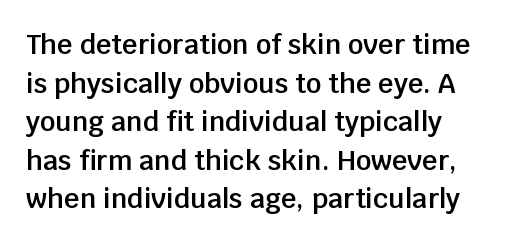
Q: Is the text bold? A: Semi-bold.
Q: Is the text italic (slanted)? A: No, it is upright.
Q: Is the text underlined? A: No.
Q: How is the paragraph aligned? A: Left-aligned.
Q: Is the spacing between letters normal or unusually wide? A: Normal.
Q: Is the spacing between lines tight, normal or loose? A: Normal.
